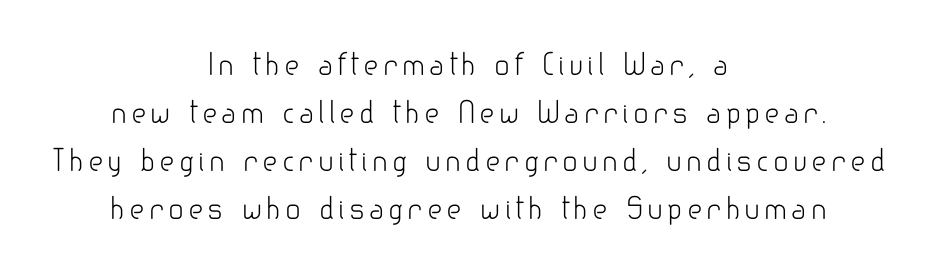
Q: Is the text bold? A: No.
Q: Is the text italic (slanted)? A: No, it is upright.
Q: Is the typeface a serif or a sans-serif typeface? A: Sans-serif.
Q: Is the text underlined? A: No.
Q: How is the paragraph aligned? A: Centered.
Q: Is the spacing between lines tight, normal or loose? A: Normal.
Q: Width (condensed, normal, or wide)? A: Normal.
Q: Stroke contrast? A: Low.
Q: x-height? A: Small.
Q: Monospaced? A: No.
